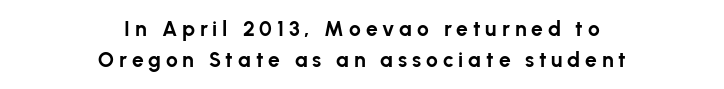
The image shows 21 px bold type, upright; set centered, normal line spacing (1.46x), unusually wide letter spacing (+0.23 em), not underlined.
